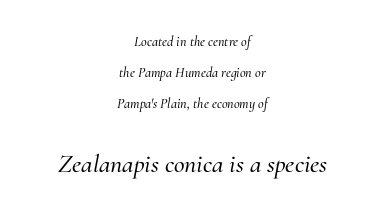
Q: Is the text italic (slanted)? A: Yes, it leans right by about 10 degrees.
Q: Is the text underlined? A: No.
Q: How is the paragraph aligned? A: Centered.
Q: Is the spacing between letters normal or unusually wide? A: Normal.
Q: Is the spacing between lines tight, normal or loose? A: Loose.
Q: Which block of text is set in a larger size, the first (top) or the second (bottom)? A: The second (bottom) one.
